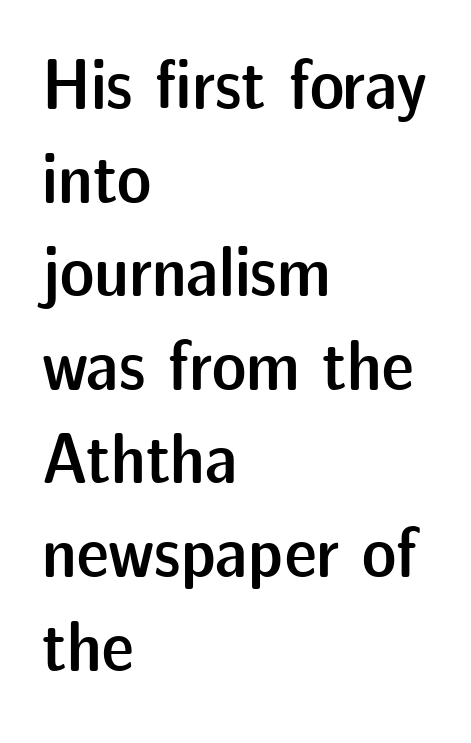
What weight is shown? A semibold, between regular and bold. Characters remain perfectly vertical along every line. The face used here is proportionally spaced, like ordinary book or web type. The text was rendered using a sans face with plain stroke endings. The text block is weighted toward the left margin, trailing off unevenly rightward.
